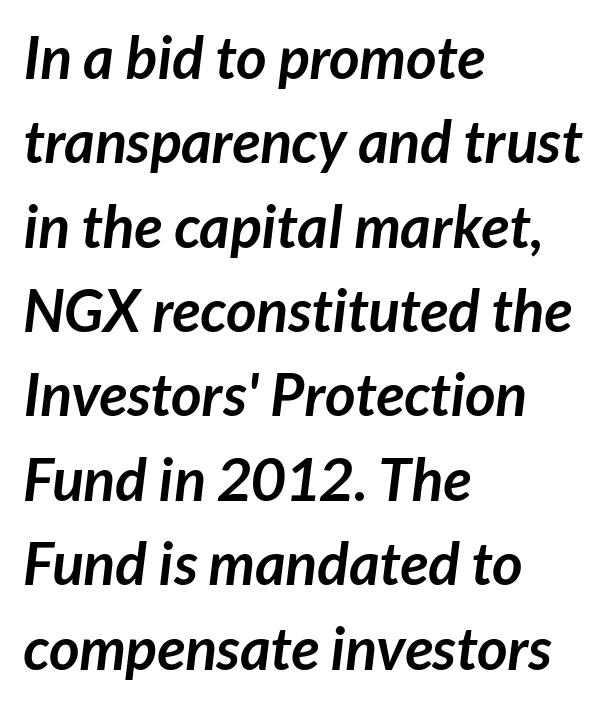
Q: Is the text bold? A: Yes.
Q: Is the typeface a serif or a sans-serif typeface? A: Sans-serif.
Q: Is the text underlined? A: No.
Q: How is the paragraph aligned? A: Left-aligned.
Q: Is the spacing between letters normal or unusually wide? A: Normal.
Q: Is the spacing between lines tight, normal or loose? A: Normal.
Q: Width (condensed, normal, or wide)? A: Normal.
Q: Stroke contrast? A: Low.
Q: x-height? A: Medium.
Q: Monospaced? A: No.
